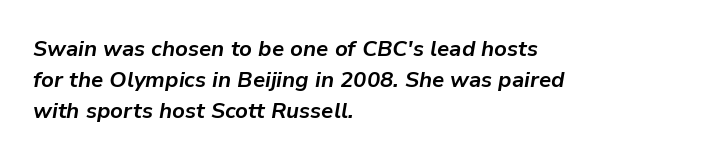
The image shows 22 px bold type, italic (leaning right); set left-aligned, normal line spacing (1.42x), normal letter spacing, not underlined.
